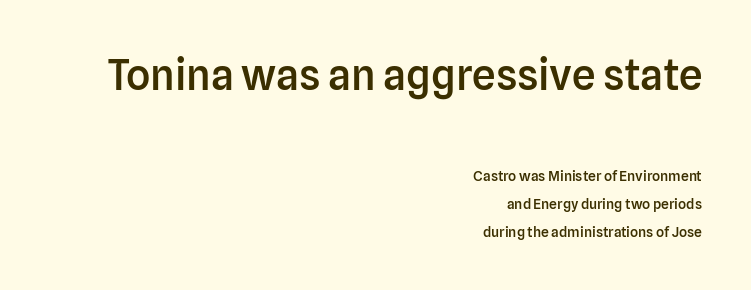
Tracking here is standard; glyphs follow each other at the usual distance. This rendering uses right alignment, leaving the left contour irregular. Decoration check: the copy has no underline. The sample has been set in demibold, a notch under bold.
